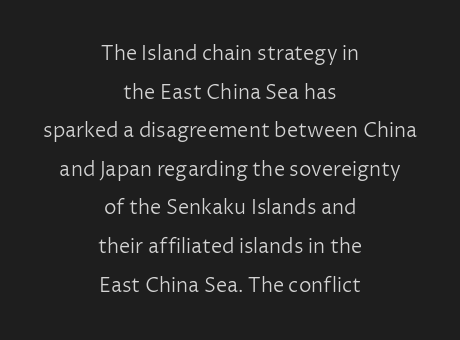
Q: Is the text bold? A: No.
Q: Is the text italic (slanted)? A: No, it is upright.
Q: Is the text underlined? A: No.
Q: How is the paragraph aligned? A: Centered.
Q: Is the spacing between letters normal or unusually wide? A: Normal.
Q: Is the spacing between lines tight, normal or loose? A: Loose.
